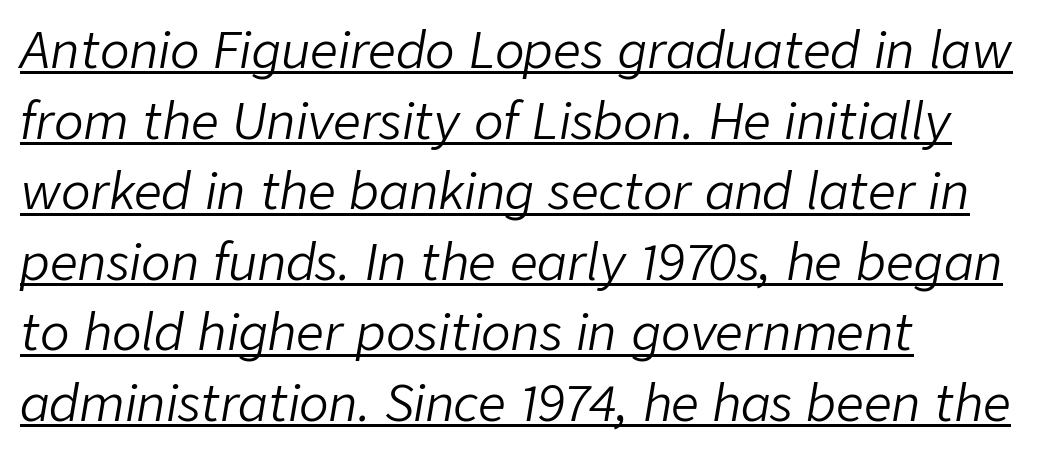
Underlining? Definitely there. Layout note: lines flush left. The rendering uses a moderate line-height, typical for paragraphs. Vertical stems look standard width or narrower in stroke. Letter spacing: default.
